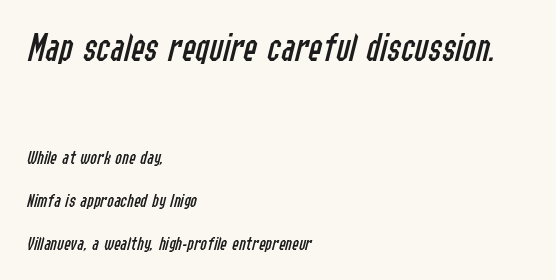
Q: Is the text bold? A: No.
Q: Is the text italic (slanted)? A: Yes, it leans right by about 14 degrees.
Q: Is the text underlined? A: No.
Q: How is the paragraph aligned? A: Left-aligned.
Q: Is the spacing between letters normal or unusually wide? A: Normal.
Q: Is the spacing between lines tight, normal or loose? A: Loose.
Q: Which block of text is set in a larger size, the first (top) or the second (bottom)? A: The first (top) one.
Q: Width (condensed, normal, or wide)? A: Condensed.
Q: Stroke contrast? A: Low.
Q: x-height? A: Medium.
Q: Monospaced? A: No.
